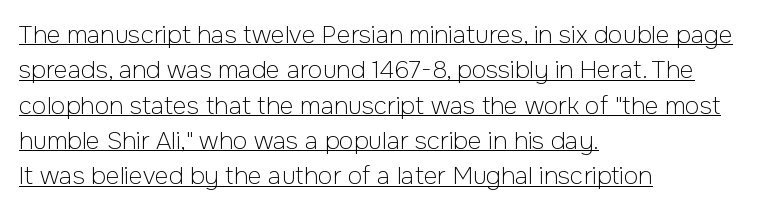
{"italic": "no", "bold": "no", "underline": "yes", "align": "left", "line_spacing": "normal", "line_spacing_ratio": 1.47, "letter_spacing": "normal", "letter_spacing_em": 0.0, "glyph_px": 24}
